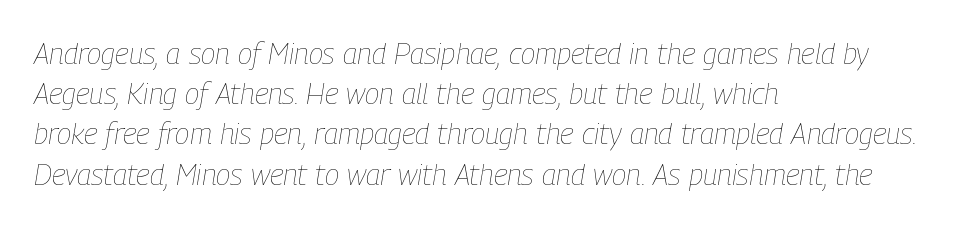
Q: Is the text bold? A: No.
Q: Is the text italic (slanted)? A: Yes, it leans right by about 9 degrees.
Q: Is the text underlined? A: No.
Q: How is the paragraph aligned? A: Left-aligned.
Q: Is the spacing between letters normal or unusually wide? A: Normal.
Q: Is the spacing between lines tight, normal or loose? A: Normal.
Q: Width (condensed, normal, or wide)? A: Condensed.
Q: Stroke contrast? A: Low.
Q: x-height? A: Medium.
Q: Monospaced? A: No.
